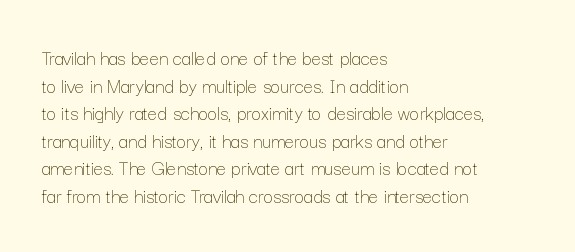
The image shows 21 px text type, upright; set left-aligned, normal line spacing (1.31x), normal letter spacing, not underlined.
